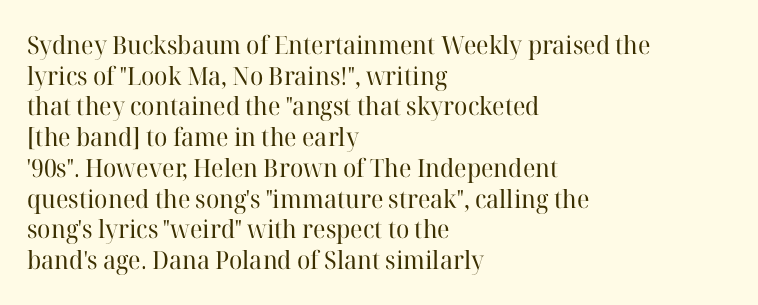
The image shows 25 px text type, upright; set left-aligned, line spacing 1.23x, normal letter spacing, not underlined.
